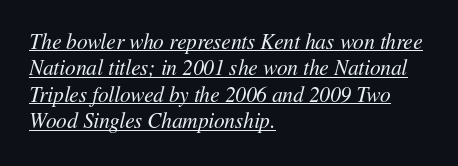
Q: Is the text bold? A: No.
Q: Is the text italic (slanted)? A: Yes, it leans right by about 11 degrees.
Q: Is the text underlined? A: Yes.
Q: How is the paragraph aligned? A: Left-aligned.
Q: Is the spacing between letters normal or unusually wide? A: Normal.
Q: Is the spacing between lines tight, normal or loose? A: Normal.
